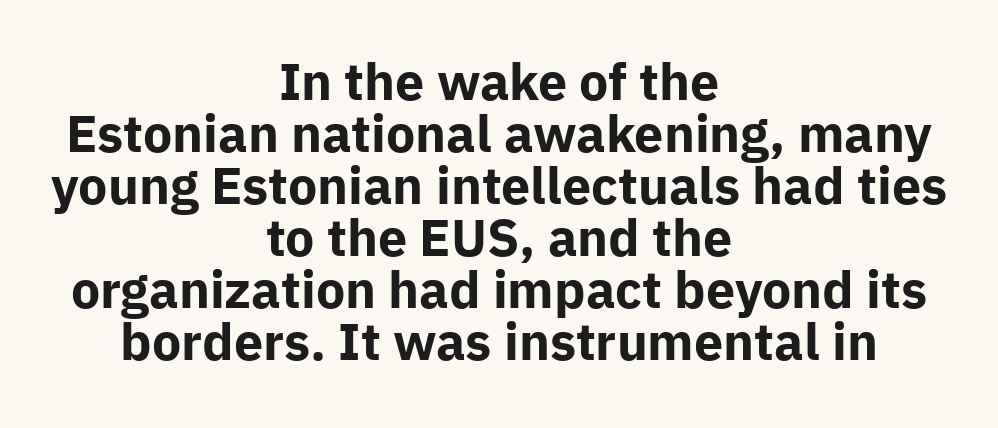
The image shows 52 px bold sans-serif type, upright; set centered, tight line spacing (1.0x), normal letter spacing, not underlined; low stroke contrast and a medium x-height.
